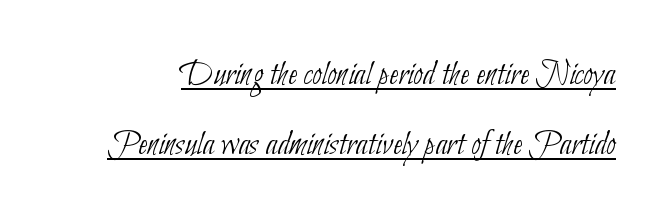
Notice the wide empty band between every row — that's loose leading. I'd call this a sans setting — the letters go barefoot. Caption: lettering with a line underneath. These lines keep a tight, regular rhythm from letter to letter. Heft: none added — not bold. Varying glyph widths throughout — classic text-font behaviour.
